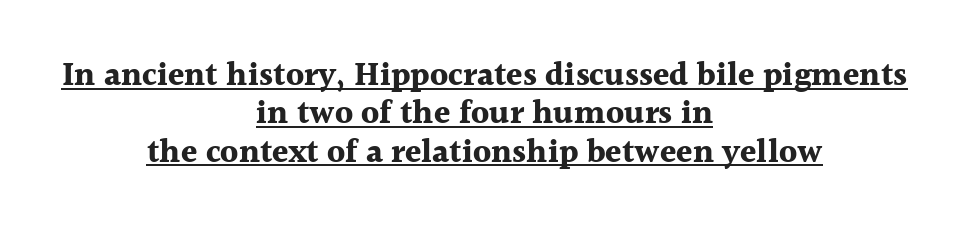
{"serif": "yes", "italic": "no", "bold": "yes", "weight": "bold", "width": "normal", "x_height": "medium", "monospaced": "no", "underline": "yes", "align": "center", "line_spacing_ratio": 1.16, "letter_spacing": "normal", "letter_spacing_em": 0.0, "glyph_px": 33}
